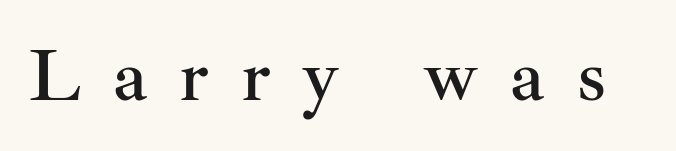
Q: Is the text italic (slanted)? A: No, it is upright.
Q: Is the typeface a serif or a sans-serif typeface? A: Serif.
Q: Is the text underlined? A: No.
Q: Is the spacing between letters normal or unusually wide? A: Unusually wide.
Q: Width (condensed, normal, or wide)? A: Normal.
Q: Stroke contrast? A: Medium.
Q: x-height? A: Small.
Q: Monospaced? A: No.
